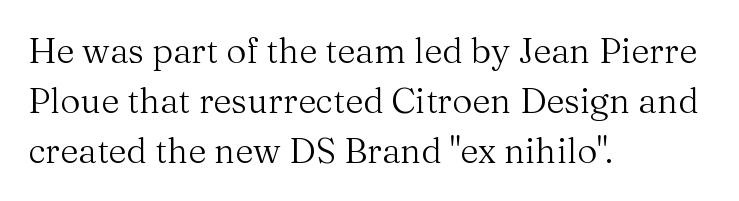
Just letters on the line, the space beneath them empty. Posture: vertical. No chunkiness to these letters — they're not bold. Classification — serif.
